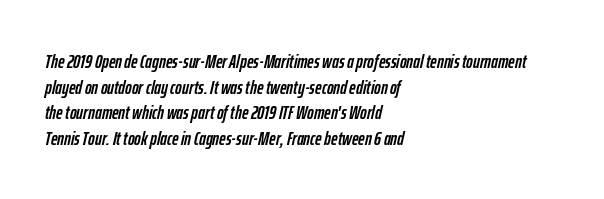
Quick note: interline space is typical. The string is rendered with underlining switched off. Characters are canted at an angle relative to the baseline's perpendicular. In terms of letterspacing, this is plain default setting. A student would call this left alignment; a typographer would say flush left, rag right.
